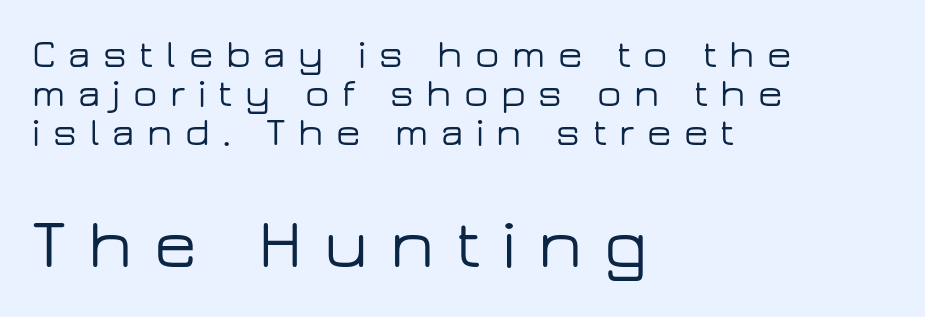
The image shows 70 px wide sans-serif type, upright; set left-aligned, tight line spacing (0.98x), unusually wide letter spacing (+0.31 em), not underlined; the second (bottom) block is 1.75x larger; low stroke contrast and a medium x-height.
